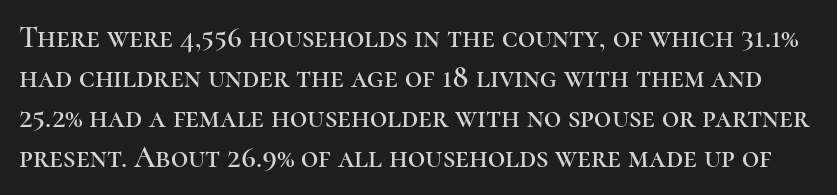
The image shows 30 px serif type, upright; set normal line spacing (1.33x), normal letter spacing, not underlined; high stroke contrast and a medium x-height.
